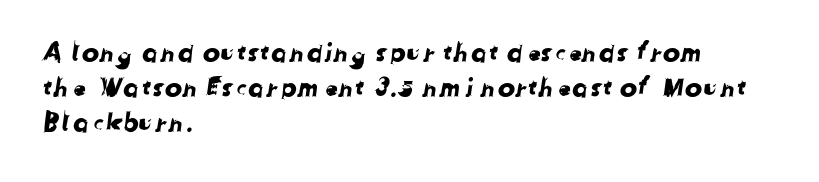
{"underline": "no", "align": "left", "line_spacing": "normal", "line_spacing_ratio": 1.35, "letter_spacing": "normal", "letter_spacing_em": 0.0, "glyph_px": 26}
